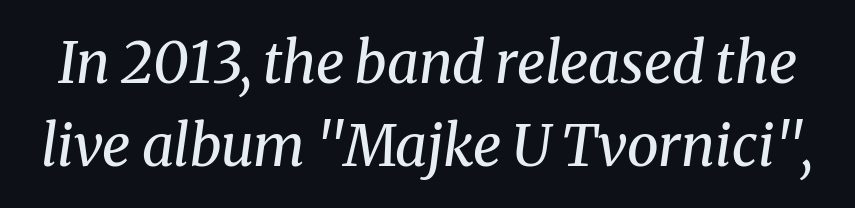
Q: Is the text bold? A: No.
Q: Is the text italic (slanted)? A: Yes, it leans right by about 8 degrees.
Q: Is the typeface a serif or a sans-serif typeface? A: Serif.
Q: Is the text underlined? A: No.
Q: Is the spacing between letters normal or unusually wide? A: Normal.
Q: Is the spacing between lines tight, normal or loose? A: Normal.
Q: Width (condensed, normal, or wide)? A: Normal.
Q: Stroke contrast? A: Medium.
Q: x-height? A: Medium.
Q: Monospaced? A: No.
